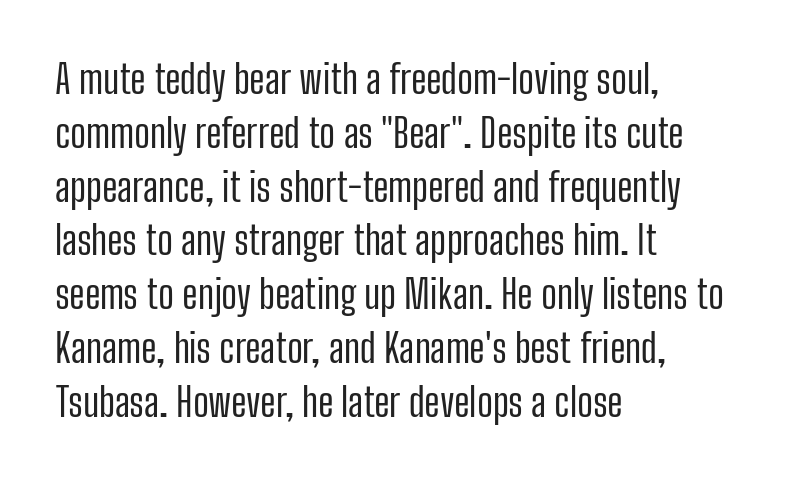
The image shows 39 px regular-weight, condensed sans-serif type, upright; set left-aligned, normal line spacing (1.38x), normal letter spacing, not underlined; low stroke contrast and a medium x-height.
